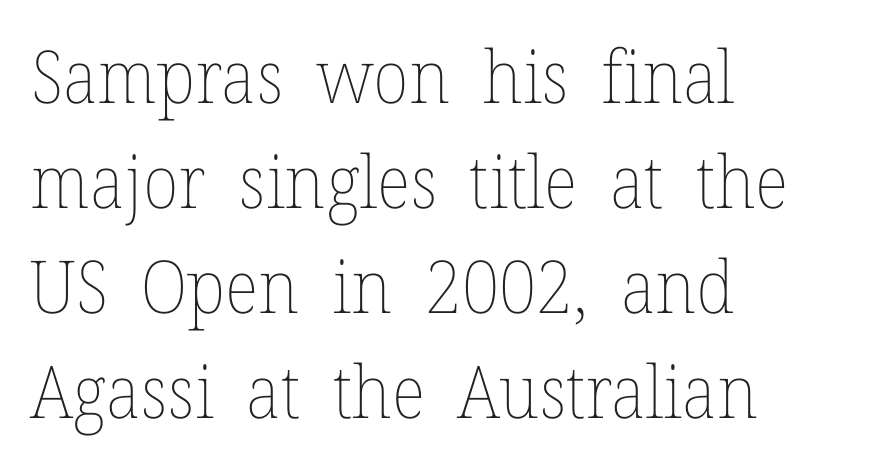
Tracking here is standard; glyphs follow each other at the usual distance. These lines are rendered in a variable-pitch font. What's the leading like? Ordinary, nothing unusual. The letterforms sit at book weight or below.
